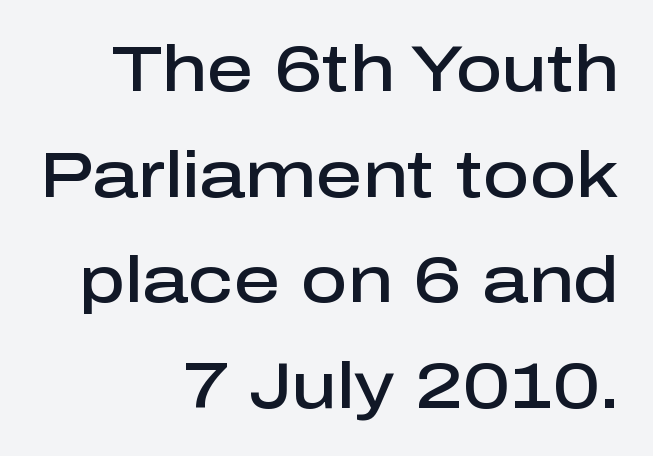
Q: Is the text bold? A: Semi-bold.
Q: Is the text italic (slanted)? A: No, it is upright.
Q: Is the typeface a serif or a sans-serif typeface? A: Sans-serif.
Q: Is the text underlined? A: No.
Q: How is the paragraph aligned? A: Right-aligned.
Q: Is the spacing between letters normal or unusually wide? A: Normal.
Q: Is the spacing between lines tight, normal or loose? A: Normal.
Q: Width (condensed, normal, or wide)? A: Normal.
Q: Stroke contrast? A: Low.
Q: x-height? A: Medium.
Q: Monospaced? A: No.
